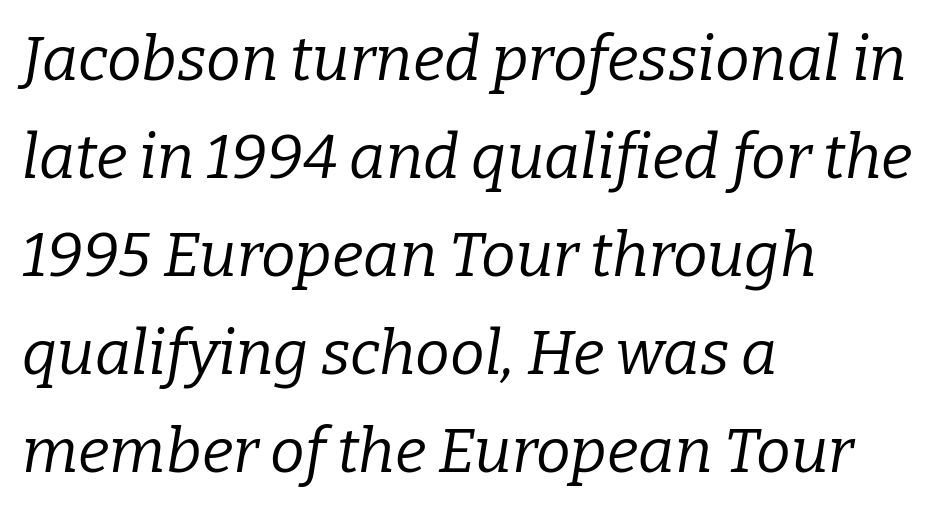
The image shows 62 px regular-weight serif type, italic (leaning right); set left-aligned, normal line spacing (1.58x), normal letter spacing, not underlined; low stroke contrast and a medium x-height.
